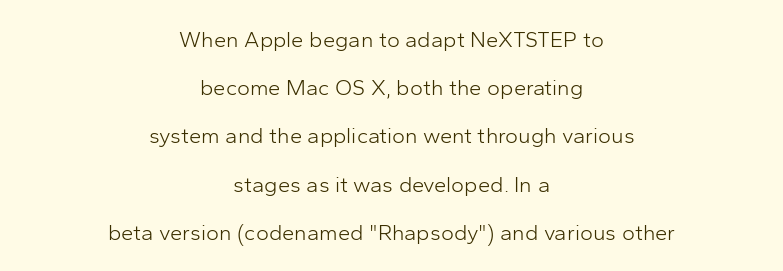
Interline gaps are noticeably wide in this sample. Nothing unusual about the tracking: characters are spaced as the font intends. Descenders are the only things crossing below the line. Notice how the passage keeps no hard edge, just a central spine. Upright lettering throughout. Stems here are at most as thick as an everyday book face.
